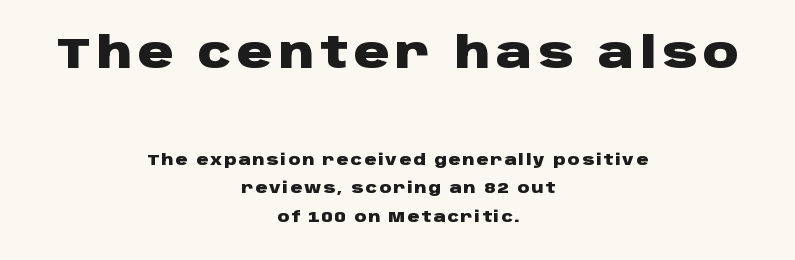
{"serif": "no", "italic": "no", "bold": "yes", "weight": "heavy", "width": "wide", "stroke_contrast": "low", "x_height": "large", "monospaced": "no", "underline": "no", "align": "center", "line_spacing": "loose", "line_spacing_ratio": 1.92, "larger_block": "first", "size_ratio": 2.93, "glyph_px": 44}
